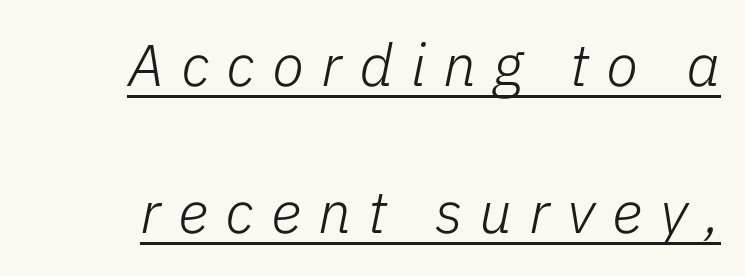
The image shows 59 px light type, italic (leaning right); set loose line spacing (2.5x), unusually wide letter spacing (+0.29 em), underlined; low stroke contrast and a medium x-height.
